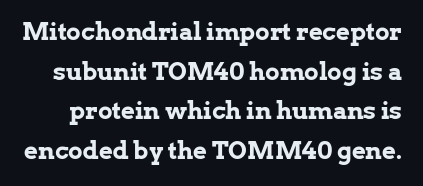
The image shows 24 px bold type, upright; set normal line spacing (1.65x), normal letter spacing, not underlined.
